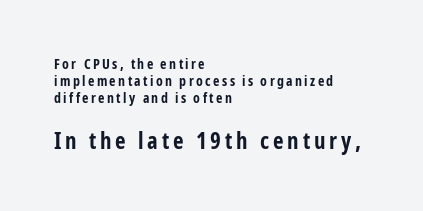
{"italic": "no", "bold": "yes", "underline": "no", "align": "left", "line_spacing_ratio": 1.23, "larger_block": "second", "size_ratio": 1.64, "glyph_px": 23}
